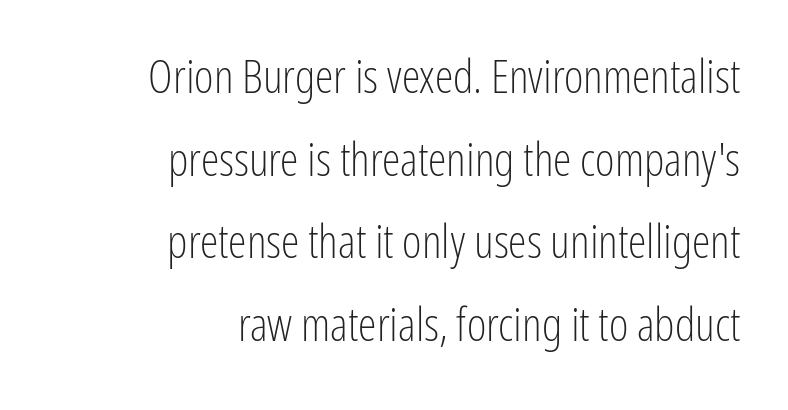
{"serif": "no", "italic": "no", "bold": "no", "weight": "light", "width": "condensed", "stroke_contrast": "low", "x_height": "medium", "monospaced": "no", "underline": "no", "align": "right", "line_spacing_ratio": 1.76, "letter_spacing": "normal", "letter_spacing_em": 0.0, "glyph_px": 47}
